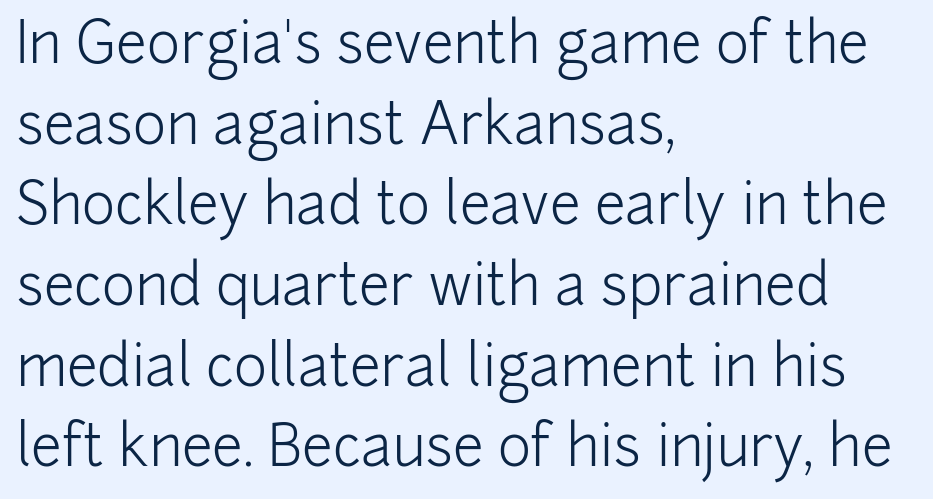
Q: Is the text bold? A: No.
Q: Is the text italic (slanted)? A: No, it is upright.
Q: Is the typeface a serif or a sans-serif typeface? A: Sans-serif.
Q: Is the text underlined? A: No.
Q: How is the paragraph aligned? A: Left-aligned.
Q: Is the spacing between letters normal or unusually wide? A: Normal.
Q: Is the spacing between lines tight, normal or loose? A: Normal.
Q: Width (condensed, normal, or wide)? A: Normal.
Q: Stroke contrast? A: Low.
Q: x-height? A: Medium.
Q: Monospaced? A: No.
